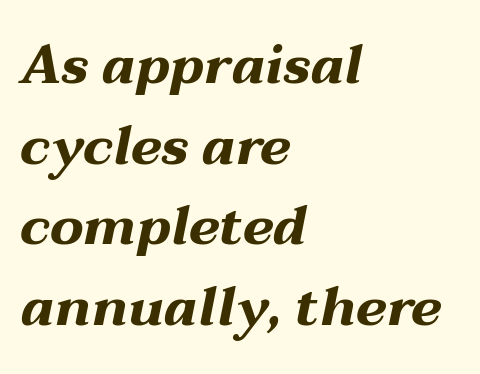
The image shows 53 px bold, wide type, italic (leaning right); set left-aligned, normal line spacing (1.52x), normal letter spacing, not underlined; medium stroke contrast and a medium x-height.
